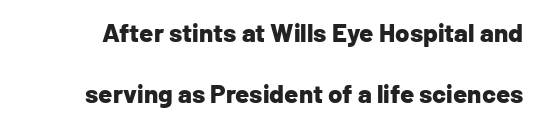
Honestly, the letter spacing is just normal — you wouldn't notice it. Rendered with straight, roman letterforms. As a designer I'd log this as weight 700, bold. Unmarked baselines from the first word to the last. Is there much room between lines? Yes — plenty of vertical air separates them.
